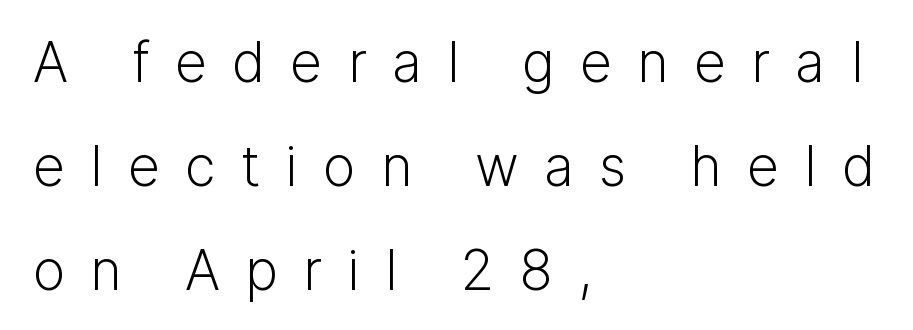
Q: Is the text bold? A: No.
Q: Is the text italic (slanted)? A: No, it is upright.
Q: Is the typeface a serif or a sans-serif typeface? A: Sans-serif.
Q: Is the text underlined? A: No.
Q: How is the paragraph aligned? A: Left-aligned.
Q: Is the spacing between letters normal or unusually wide? A: Unusually wide.
Q: Width (condensed, normal, or wide)? A: Normal.
Q: Stroke contrast? A: Low.
Q: x-height? A: Medium.
Q: Monospaced? A: No.
